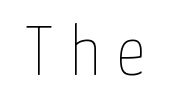
The image shows 71 px thin, condensed type, upright; set unusually wide letter spacing (+0.25 em), not underlined; low stroke contrast and a medium x-height.
